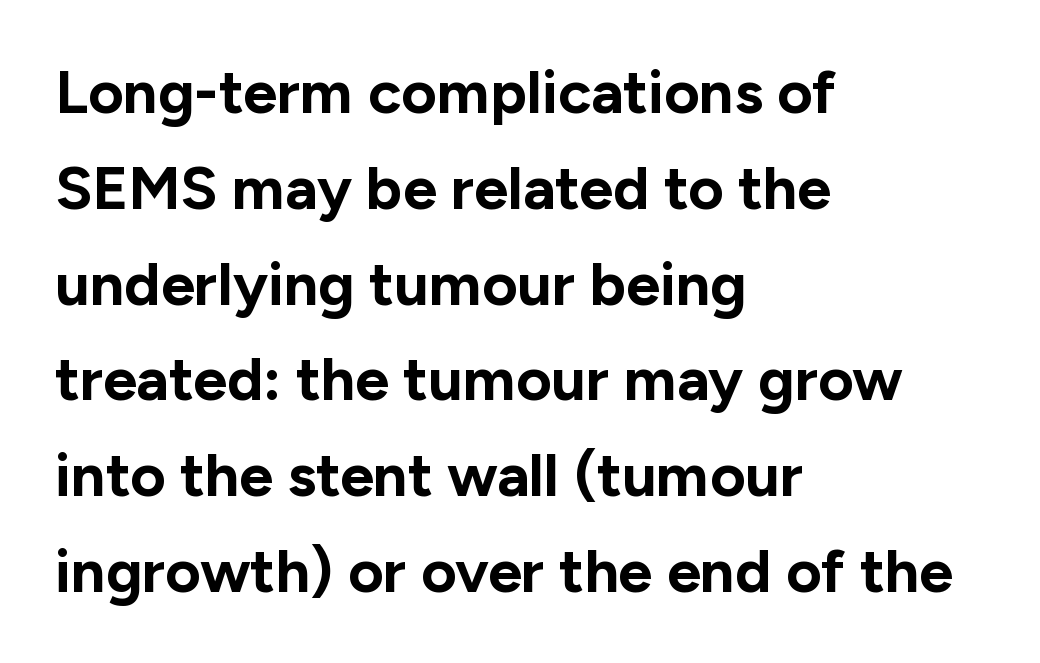
{"serif": "no", "italic": "no", "bold": "yes", "weight": "bold", "width": "normal", "stroke_contrast": "low", "x_height": "medium", "monospaced": "no", "underline": "no", "align": "left", "line_spacing": "normal", "line_spacing_ratio": 1.57, "letter_spacing": "normal", "letter_spacing_em": 0.0, "glyph_px": 61}
